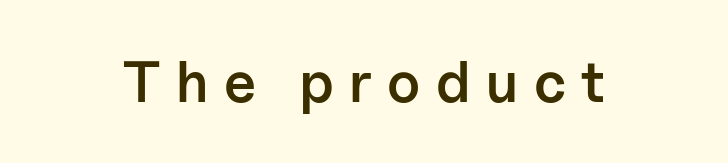
The image shows 57 px semibold sans-serif type, upright; set unusually wide letter spacing (+0.27 em), not underlined; low stroke contrast and a medium x-height.
